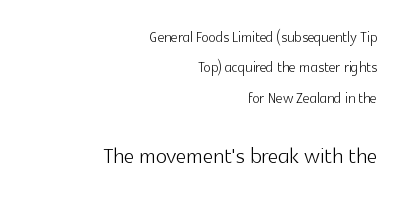
Q: Is the text bold? A: No.
Q: Is the text italic (slanted)? A: No, it is upright.
Q: Is the typeface a serif or a sans-serif typeface? A: Sans-serif.
Q: Is the text underlined? A: No.
Q: How is the paragraph aligned? A: Right-aligned.
Q: Is the spacing between letters normal or unusually wide? A: Normal.
Q: Is the spacing between lines tight, normal or loose? A: Normal.
Q: Which block of text is set in a larger size, the first (top) or the second (bottom)? A: The second (bottom) one.
Q: Width (condensed, normal, or wide)? A: Normal.
Q: x-height? A: Medium.
Q: Monospaced? A: No.
